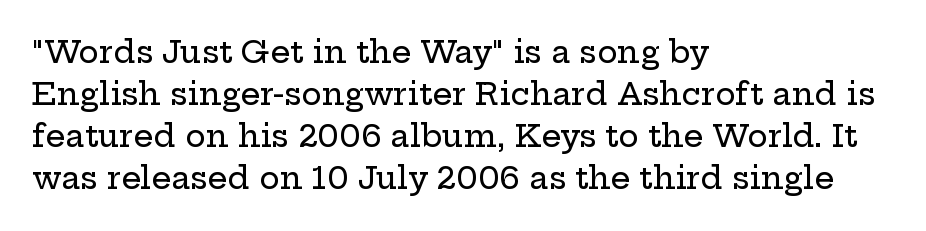
{"serif": "yes", "italic": "no", "width": "wide", "stroke_contrast": "low", "x_height": "medium", "monospaced": "no", "underline": "no", "align": "left", "line_spacing": "normal", "line_spacing_ratio": 1.36, "letter_spacing": "normal", "letter_spacing_em": 0.0, "glyph_px": 31}
